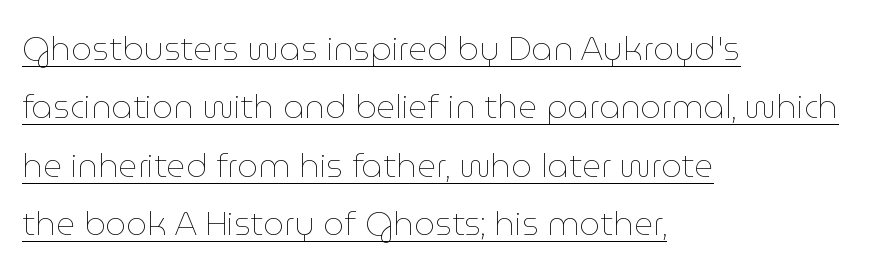
The image shows 33 px thin type, upright; set left-aligned, line spacing 1.77x, normal letter spacing, underlined; low stroke contrast and a medium x-height.
